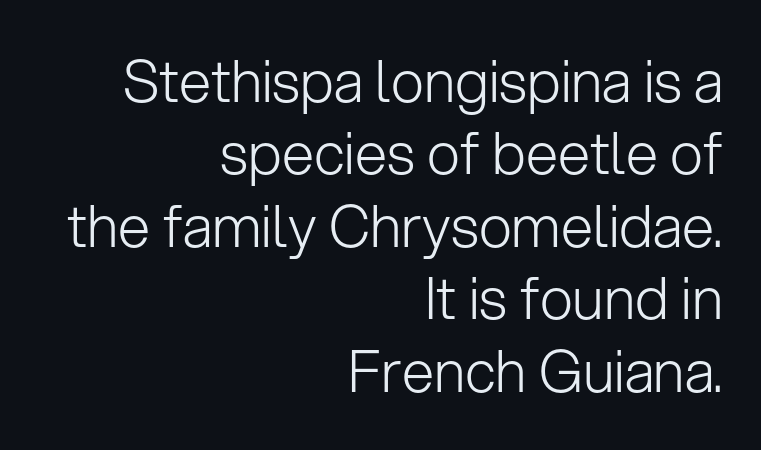
Q: Is the text bold? A: No.
Q: Is the text italic (slanted)? A: No, it is upright.
Q: Is the typeface a serif or a sans-serif typeface? A: Sans-serif.
Q: Is the text underlined? A: No.
Q: How is the paragraph aligned? A: Right-aligned.
Q: Is the spacing between letters normal or unusually wide? A: Normal.
Q: Is the spacing between lines tight, normal or loose? A: Normal.
Q: Width (condensed, normal, or wide)? A: Normal.
Q: Stroke contrast? A: Low.
Q: x-height? A: Medium.
Q: Monospaced? A: No.
